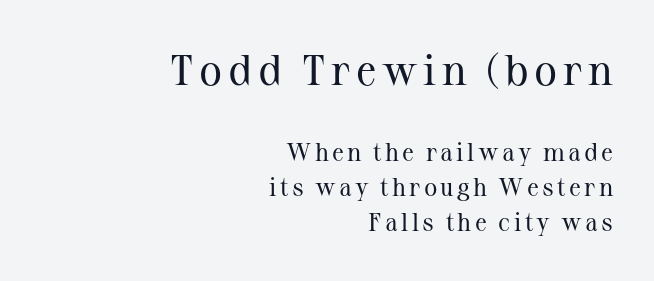
The image shows 43 px regular-weight serif type, upright; set right-aligned, normal line spacing (1.39x), not underlined; the first (top) block is 1.72x larger; medium stroke contrast and a medium x-height.
